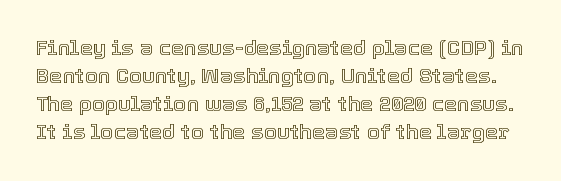
The image shows 21 px text type, upright; set normal line spacing (1.34x), normal letter spacing, not underlined.
